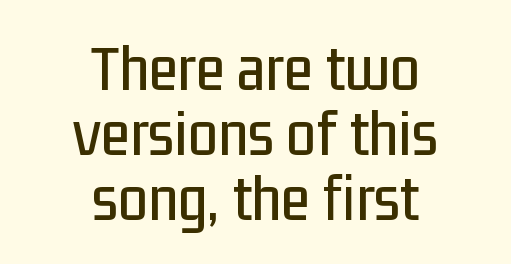
{"serif": "no", "italic": "no", "width": "condensed", "stroke_contrast": "low", "x_height": "medium", "monospaced": "no", "underline": "no", "align": "center", "line_spacing": "tight", "line_spacing_ratio": 0.97, "letter_spacing": "normal", "letter_spacing_em": 0.0, "glyph_px": 67}
